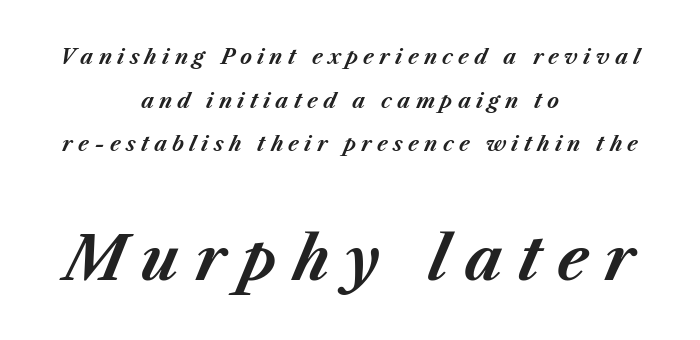
Q: Is the text bold? A: Yes.
Q: Is the text italic (slanted)? A: Yes, it leans right by about 23 degrees.
Q: Is the text underlined? A: No.
Q: How is the paragraph aligned? A: Centered.
Q: Is the spacing between letters normal or unusually wide? A: Unusually wide.
Q: Is the spacing between lines tight, normal or loose? A: Loose.
Q: Which block of text is set in a larger size, the first (top) or the second (bottom)? A: The second (bottom) one.
Q: Width (condensed, normal, or wide)? A: Normal.
Q: Stroke contrast? A: Medium.
Q: x-height? A: Medium.
Q: Monospaced? A: No.
